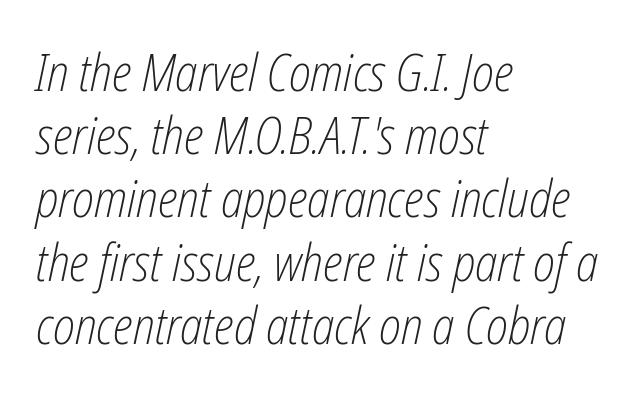
Q: Is the text bold? A: No.
Q: Is the text italic (slanted)? A: Yes, it leans right by about 12 degrees.
Q: Is the text underlined? A: No.
Q: How is the paragraph aligned? A: Left-aligned.
Q: Is the spacing between letters normal or unusually wide? A: Normal.
Q: Width (condensed, normal, or wide)? A: Condensed.
Q: Stroke contrast? A: Low.
Q: x-height? A: Medium.
Q: Monospaced? A: No.
